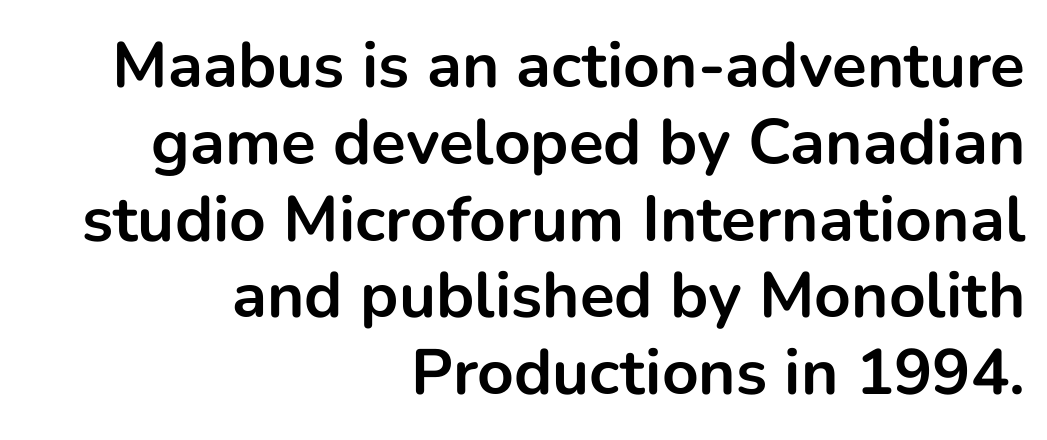
{"serif": "no", "italic": "no", "bold": "yes", "weight": "bold", "width": "normal", "stroke_contrast": "low", "x_height": "medium", "monospaced": "no", "underline": "no", "align": "right", "line_spacing_ratio": 1.2, "letter_spacing": "normal", "letter_spacing_em": 0.0, "glyph_px": 64}
